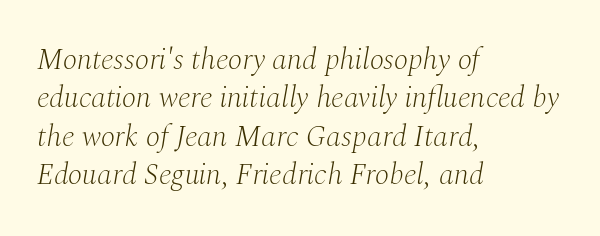
{"serif": "yes", "italic": "yes", "lean": "right", "slant_degrees": 10, "bold": "no", "weight": "light", "width": "normal", "stroke_contrast": "medium", "x_height": "medium", "monospaced": "no", "underline": "no", "align": "left", "line_spacing": "normal", "line_spacing_ratio": 1.28, "letter_spacing": "normal", "letter_spacing_em": 0.0, "glyph_px": 30}
